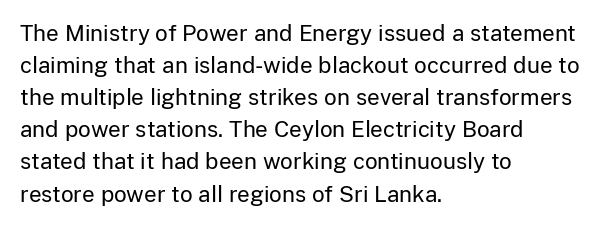
The image shows 22 px text type, upright; set left-aligned, normal line spacing (1.46x), normal letter spacing, not underlined.
